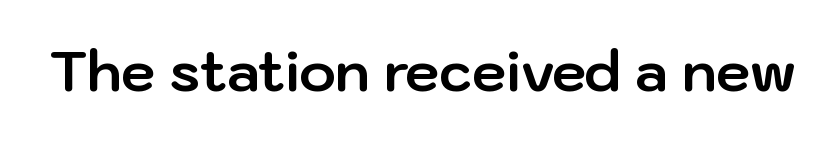
Q: Is the text bold? A: Yes.
Q: Is the text italic (slanted)? A: No, it is upright.
Q: Is the typeface a serif or a sans-serif typeface? A: Sans-serif.
Q: Is the text underlined? A: No.
Q: Is the spacing between letters normal or unusually wide? A: Normal.
Q: Width (condensed, normal, or wide)? A: Normal.
Q: Stroke contrast? A: Low.
Q: x-height? A: Medium.
Q: Monospaced? A: No.
